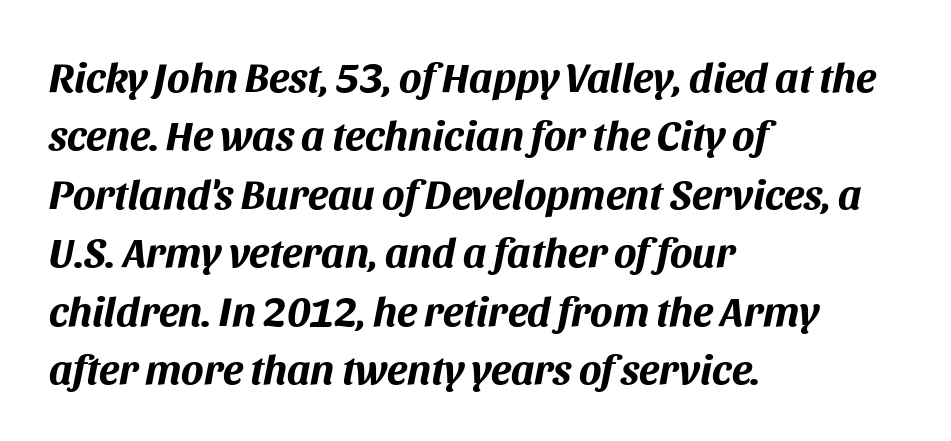
{"italic": "yes", "lean": "right", "slant_degrees": 11, "bold": "yes", "weight": "bold", "width": "normal", "stroke_contrast": "medium", "x_height": "large", "monospaced": "no", "underline": "no", "align": "left", "line_spacing": "normal", "line_spacing_ratio": 1.39, "letter_spacing": "normal", "letter_spacing_em": 0.0, "glyph_px": 42}
